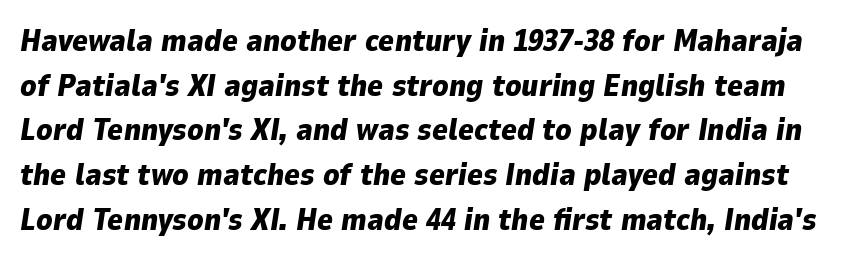
{"italic": "yes", "lean": "right", "slant_degrees": 9, "bold": "yes", "weight": "heavy", "width": "normal", "stroke_contrast": "low", "x_height": "medium", "monospaced": "no", "underline": "no", "line_spacing": "normal", "line_spacing_ratio": 1.49, "letter_spacing": "normal", "letter_spacing_em": 0.0, "glyph_px": 30}
